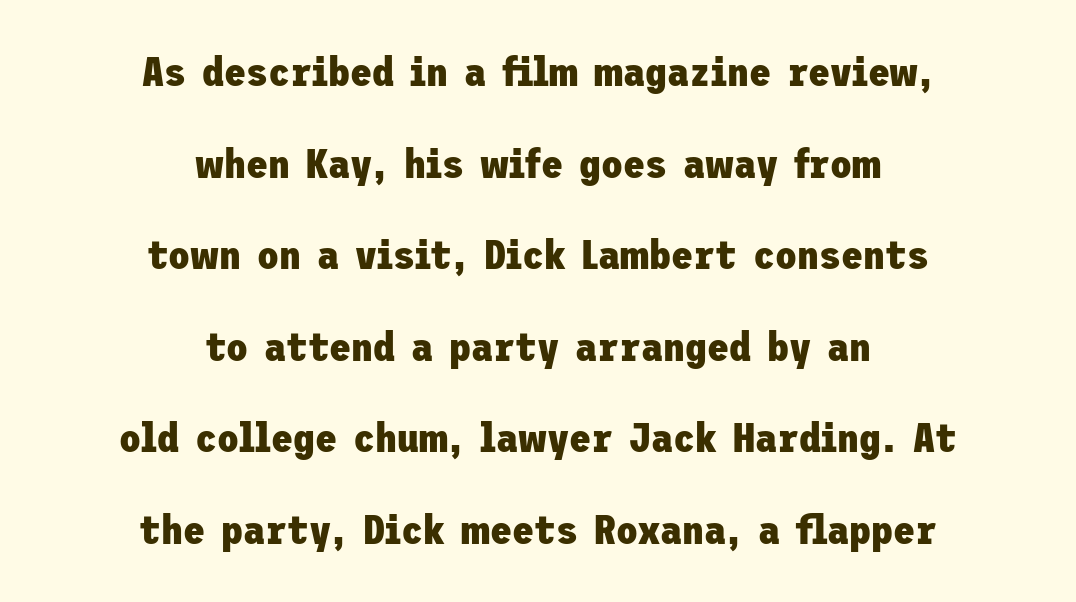
Q: Is the text bold? A: Yes.
Q: Is the text italic (slanted)? A: No, it is upright.
Q: Is the typeface a serif or a sans-serif typeface? A: Sans-serif.
Q: Is the text underlined? A: No.
Q: How is the paragraph aligned? A: Centered.
Q: Is the spacing between letters normal or unusually wide? A: Normal.
Q: Is the spacing between lines tight, normal or loose? A: Loose.
Q: Width (condensed, normal, or wide)? A: Normal.
Q: Stroke contrast? A: Low.
Q: x-height? A: Medium.
